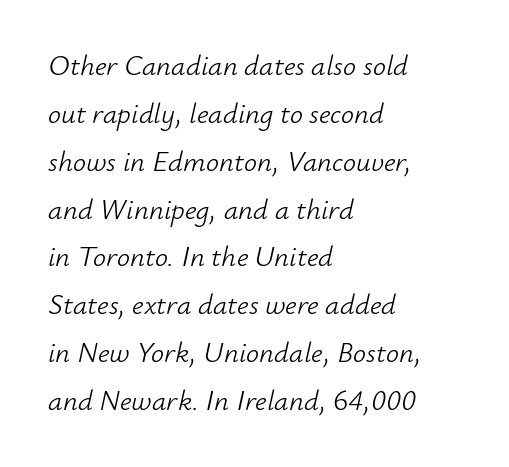
The designer left line spacing at the default. An italicized treatment has been applied to the whole sample. The setting favours the left margin, as ordinary paragraphs usually do. Each letter keeps its own natural width here, so spacing adapts to shape. The words here are not underlined. A typesetter would call this zero additional tracking.
